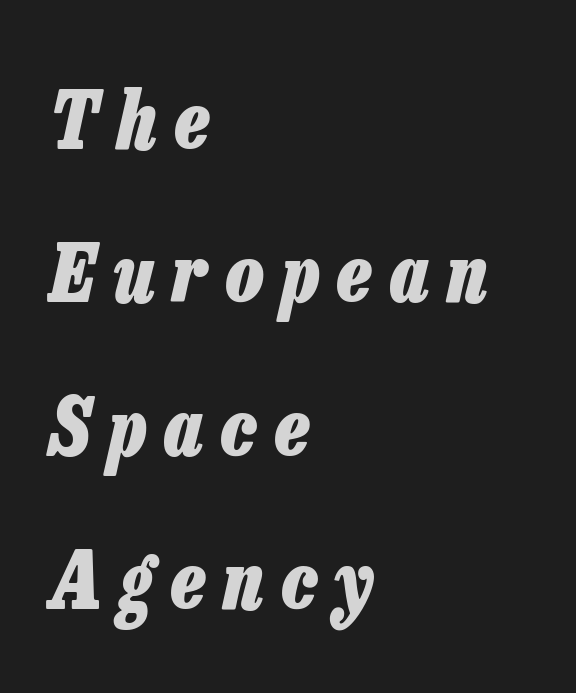
{"italic": "yes", "lean": "right", "slant_degrees": 13, "bold": "yes", "weight": "heavy", "width": "condensed", "stroke_contrast": "low", "x_height": "medium", "monospaced": "no", "underline": "no", "align": "left", "line_spacing": "loose", "line_spacing_ratio": 1.94, "letter_spacing": "wide", "letter_spacing_em": 0.23, "glyph_px": 79}
